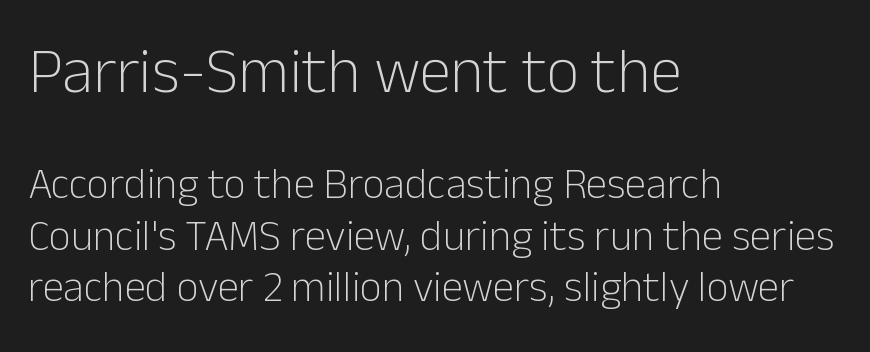
Q: Is the text bold? A: No.
Q: Is the text italic (slanted)? A: No, it is upright.
Q: Is the typeface a serif or a sans-serif typeface? A: Sans-serif.
Q: Is the text underlined? A: No.
Q: How is the paragraph aligned? A: Left-aligned.
Q: Is the spacing between letters normal or unusually wide? A: Normal.
Q: Which block of text is set in a larger size, the first (top) or the second (bottom)? A: The first (top) one.
Q: Width (condensed, normal, or wide)? A: Normal.
Q: Stroke contrast? A: Low.
Q: x-height? A: Medium.
Q: Monospaced? A: No.
